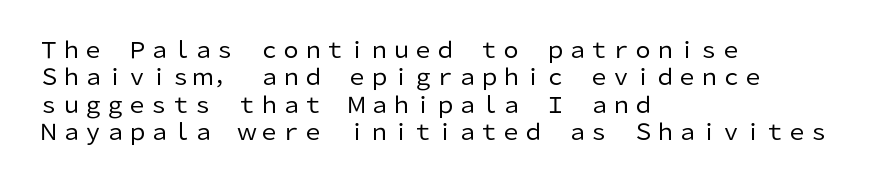
Rendered with straight, roman letterforms. Weight: not bold — regular or lighter. Words appear dense and cohesive because spacing is normal. Horizontal alignment here is leftward, the default for most running prose. A clean baseline with only descenders dipping below it.
